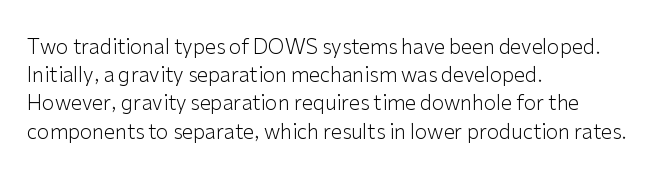
Q: Is the text bold? A: No.
Q: Is the text italic (slanted)? A: No, it is upright.
Q: Is the text underlined? A: No.
Q: How is the paragraph aligned? A: Left-aligned.
Q: Is the spacing between letters normal or unusually wide? A: Normal.
Q: Is the spacing between lines tight, normal or loose? A: Normal.
